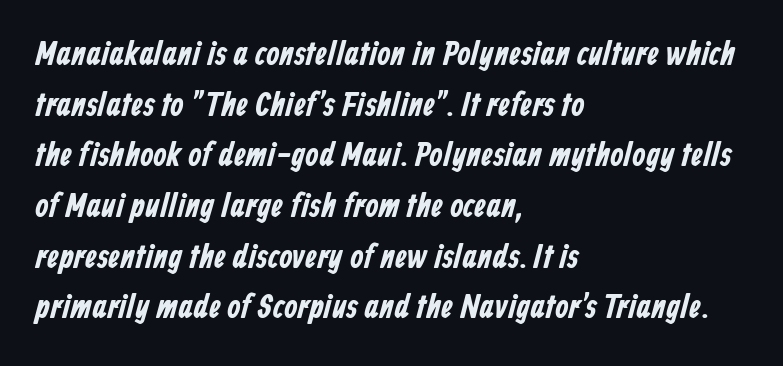
Q: Is the typeface a serif or a sans-serif typeface? A: Sans-serif.
Q: Is the text underlined? A: No.
Q: How is the paragraph aligned? A: Left-aligned.
Q: Is the spacing between letters normal or unusually wide? A: Normal.
Q: Is the spacing between lines tight, normal or loose? A: Normal.
Q: Width (condensed, normal, or wide)? A: Condensed.
Q: Stroke contrast? A: Low.
Q: x-height? A: Medium.
Q: Monospaced? A: No.
